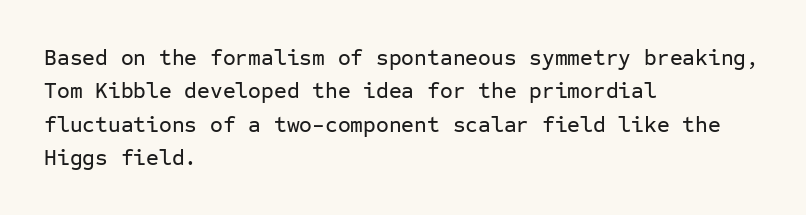
{"italic": "no", "underline": "no", "align": "left", "line_spacing": "normal", "line_spacing_ratio": 1.52, "letter_spacing": "normal", "letter_spacing_em": 0.0, "glyph_px": 22}
